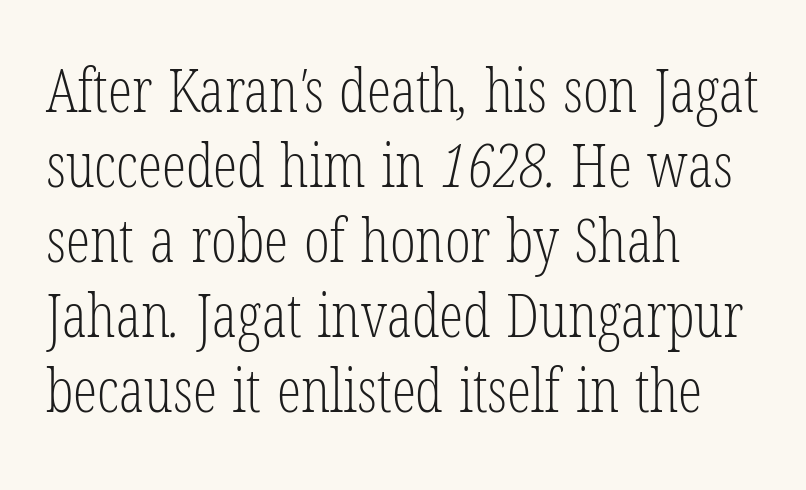
{"serif": "yes", "bold": "no", "weight": "light", "width": "condensed", "stroke_contrast": "low", "x_height": "medium", "monospaced": "no", "underline": "no", "align": "left", "line_spacing_ratio": 1.23, "letter_spacing": "normal", "letter_spacing_em": 0.0, "glyph_px": 61}
